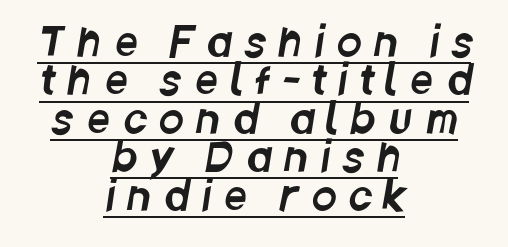
{"serif": "no", "width": "condensed", "stroke_contrast": "low", "x_height": "large", "monospaced": "no", "underline": "yes", "align": "center", "line_spacing": "tight", "line_spacing_ratio": 0.96, "letter_spacing": "wide", "letter_spacing_em": 0.33, "glyph_px": 40}
